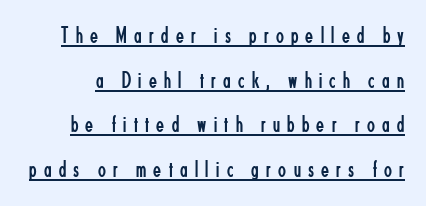
Each new line begins a long way beneath the previous one. The sample's only ornament is a line tracing under the words. Tall strokes in this sample are plumb rather than angled. Characters follow at a spacing far wider than the type designer built in.
